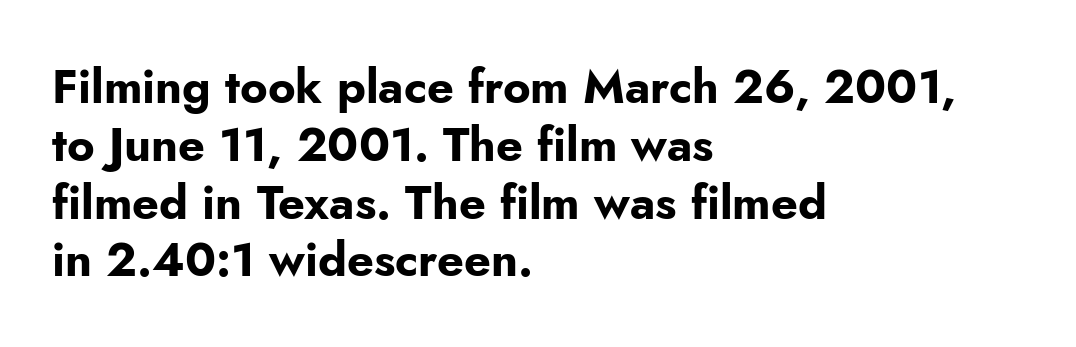
The image shows 47 px bold sans-serif type, upright; set left-aligned, line spacing 1.23x, normal letter spacing, not underlined; low stroke contrast and a small x-height.
